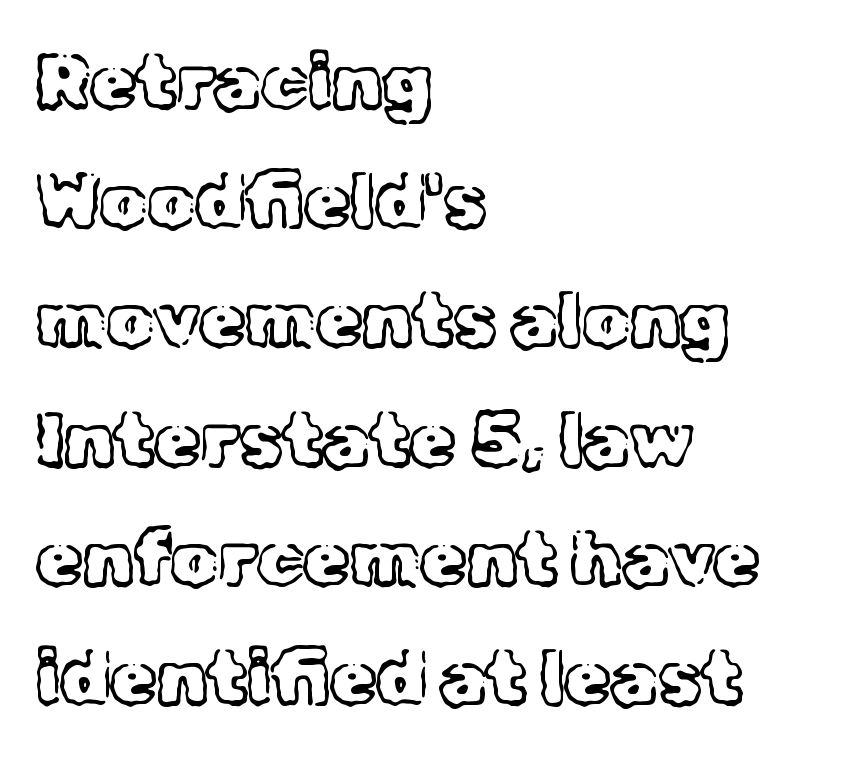
Caption: standard tracking, unaltered. Clear beneath every line of the passage. Regarding serifs, this sample has them. The letters advance in unequal steps, a hallmark of proportional type. Weight: in the light-to-regular range.
